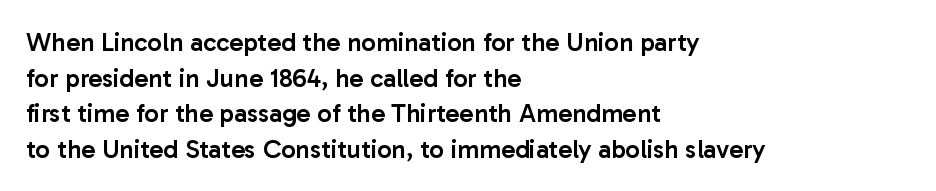
Q: Is the text bold? A: Semi-bold.
Q: Is the text italic (slanted)? A: No, it is upright.
Q: Is the text underlined? A: No.
Q: How is the paragraph aligned? A: Left-aligned.
Q: Is the spacing between letters normal or unusually wide? A: Normal.
Q: Is the spacing between lines tight, normal or loose? A: Normal.
